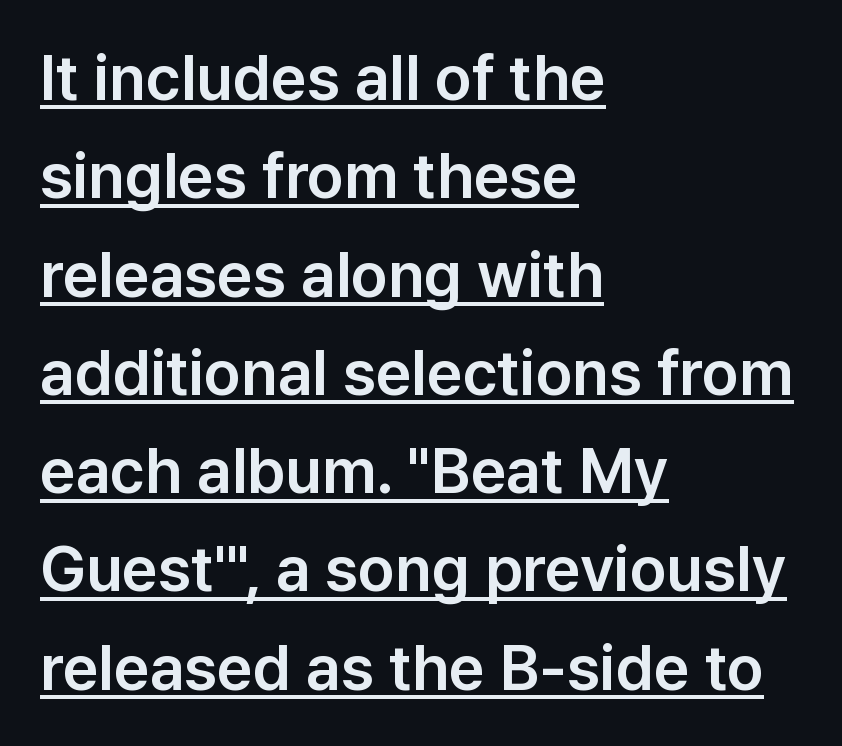
The image shows 63 px sans-serif type, upright; set left-aligned, normal line spacing (1.56x), normal letter spacing, underlined; low stroke contrast and a medium x-height.
